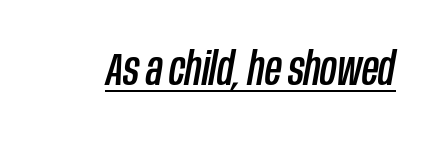
Q: Is the text italic (slanted)? A: Yes, it leans right by about 10 degrees.
Q: Is the text underlined? A: Yes.
Q: Is the spacing between letters normal or unusually wide? A: Normal.
Q: Width (condensed, normal, or wide)? A: Condensed.
Q: Stroke contrast? A: Low.
Q: x-height? A: Large.
Q: Monospaced? A: No.
